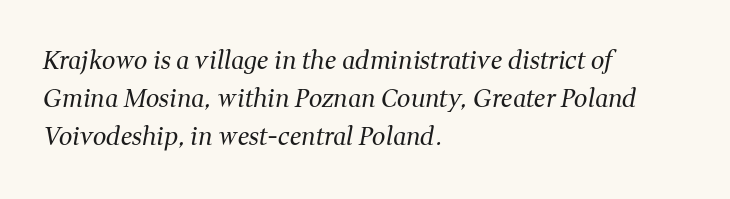
A typesetter would mark this as italic. This reads as an unemphasized weight, regular at the heaviest. Caption: standard tracking, unaltered. Any mark beneath the type? The region is blank. The paragraph shown leans on its left margin.
